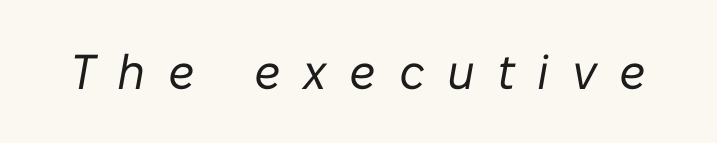
Weight: in the light-to-regular range. The letterforms stand isolated, each surrounded by extra space. Check under the words: just untouched page. Would a proofreader flag this as italicized? Yes. Spacing verdict: proportional, widths tailored to each character.
